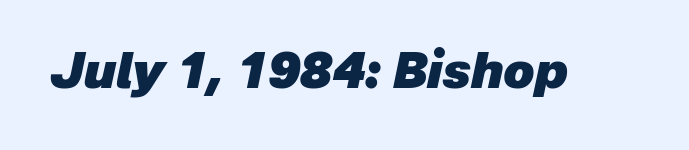
{"italic": "yes", "lean": "right", "slant_degrees": 12, "bold": "yes", "weight": "heavy", "width": "normal", "stroke_contrast": "low", "x_height": "medium", "monospaced": "no", "underline": "no", "letter_spacing": "normal", "letter_spacing_em": 0.0, "glyph_px": 49}
